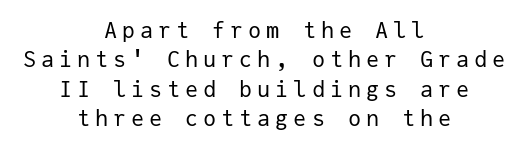
Q: Is the text bold? A: No.
Q: Is the text italic (slanted)? A: No, it is upright.
Q: Is the text underlined? A: No.
Q: How is the paragraph aligned? A: Centered.
Q: Is the spacing between letters normal or unusually wide? A: Unusually wide.
Q: Is the spacing between lines tight, normal or loose? A: Normal.
